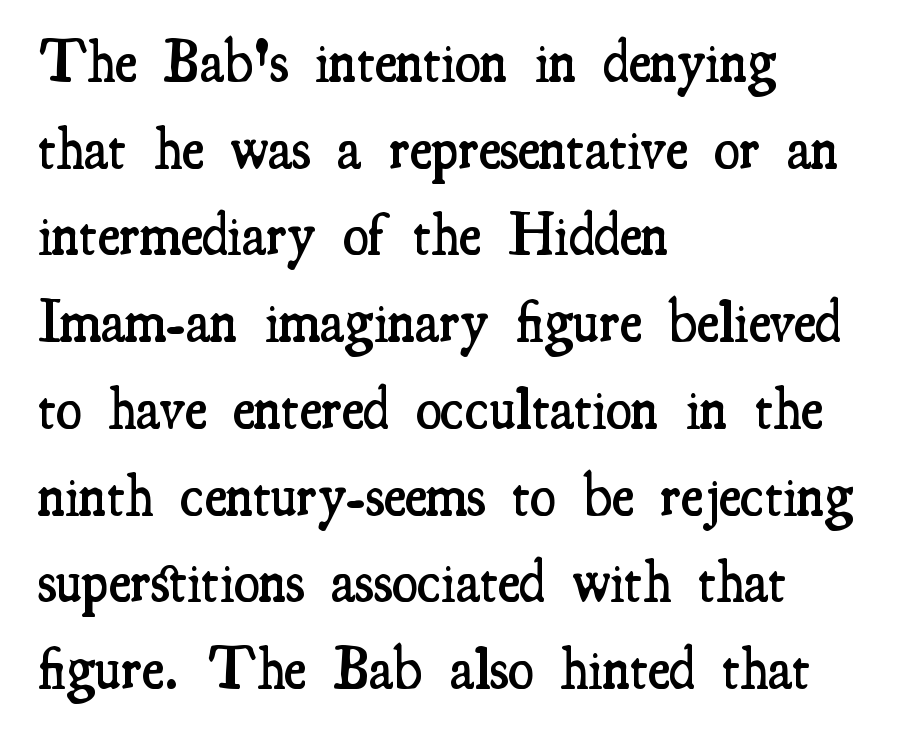
{"serif": "yes", "italic": "no", "bold": "semi", "weight": "semibold", "width": "condensed", "stroke_contrast": "medium", "x_height": "small", "monospaced": "no", "underline": "no", "align": "left", "line_spacing": "normal", "line_spacing_ratio": 1.47, "letter_spacing": "normal", "letter_spacing_em": 0.0, "glyph_px": 59}
